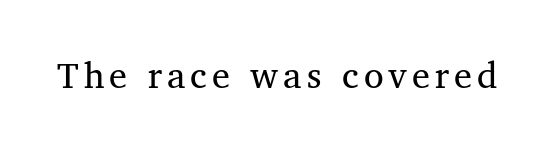
{"serif": "yes", "italic": "no", "bold": "no", "weight": "regular", "width": "normal", "stroke_contrast": "medium", "x_height": "medium", "monospaced": "no", "underline": "no", "glyph_px": 36}
